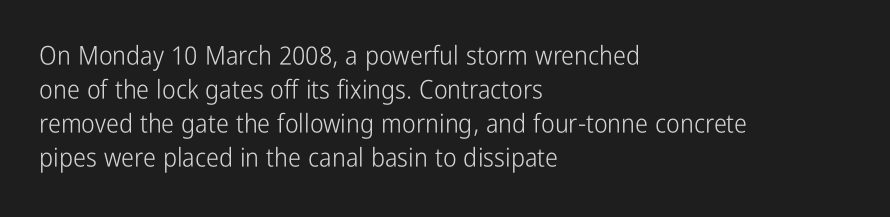
Q: Is the text bold? A: No.
Q: Is the text italic (slanted)? A: No, it is upright.
Q: Is the text underlined? A: No.
Q: How is the paragraph aligned? A: Left-aligned.
Q: Is the spacing between letters normal or unusually wide? A: Normal.
Q: Is the spacing between lines tight, normal or loose? A: Normal.
